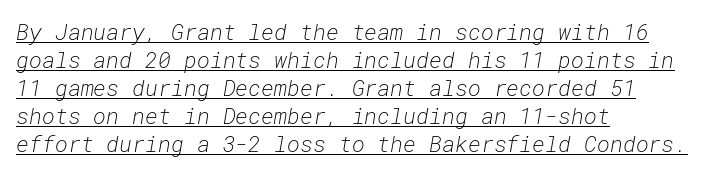
These glyphs show unthickened strokes, regular width or finer. Horizontal bands of white between lines are of average thickness. Does the copy run flush right? No — it runs flush left. The specimen reads as italic at a glance. Notice how a bar underscores the lettering throughout.
